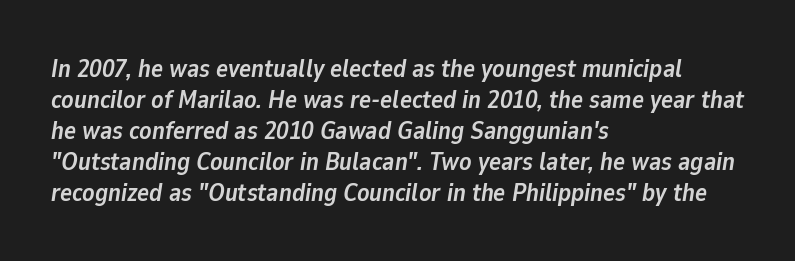
The image shows 25 px bold type, italic (leaning right); set left-aligned, line spacing 1.24x, normal letter spacing, not underlined.
